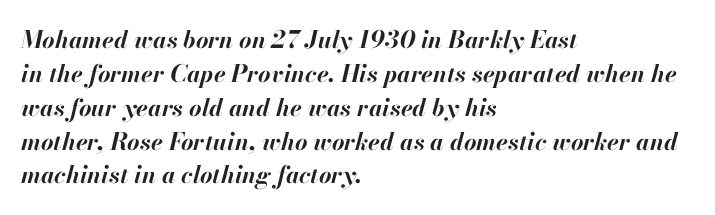
A normal amount of white space separates one row of letters from the next. Is the block centered? No — it sits flush against the left margin. Heavy-handed strokes throughout: this text is bold. Emphasis-style slanted type is in use. The words here are not underlined. Does extra space separate the letters? No, they use regular spacing.
